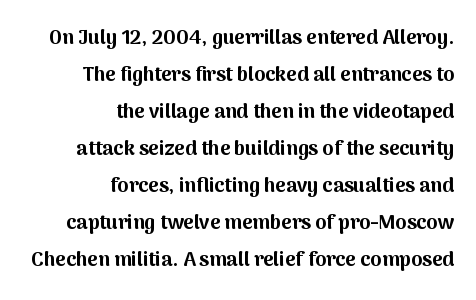
The line texture is even and compact thanks to regular tracking. The font's upright variant was chosen for this text. Thick stems and heavy bowls — unmistakably bold. Short and long lines alike share a common ending point at right. Honestly, there is no underline to notice here at all.
